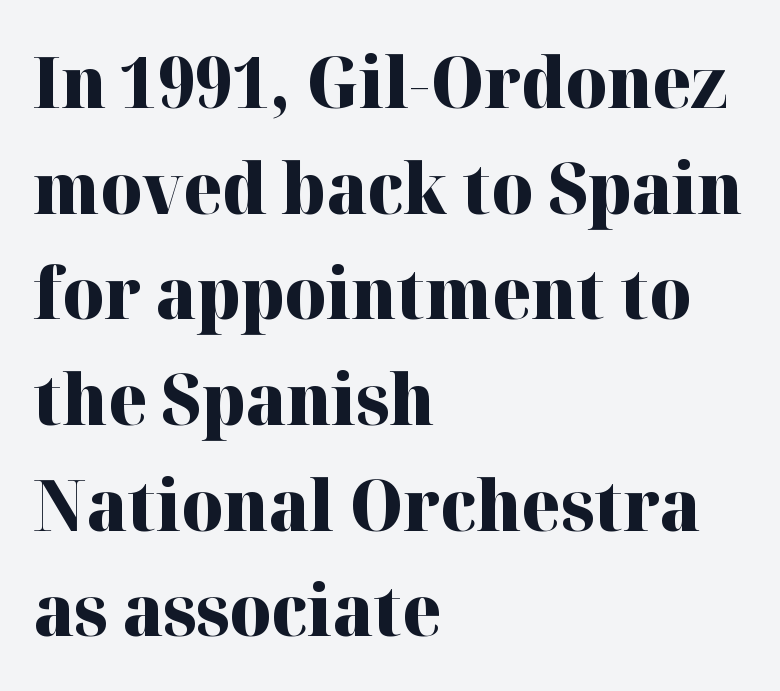
Inter-character spacing is left at the font's built-in metrics. Words float on clear page, feet unadorned. Note the varied advance widths — an 'i' is clearly narrower than an 'm'. Vertical spacing — default. The passage shown is emphatically bold. When letters stand straight like this, we call the style roman or upright.
